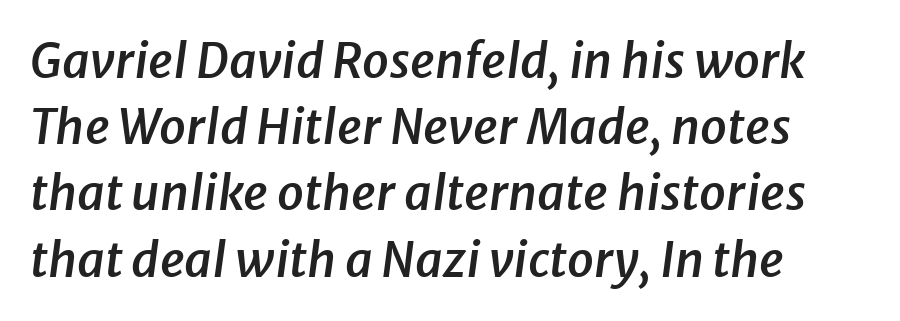
The image shows 48 px semibold type, italic (leaning right); set left-aligned, normal line spacing (1.38x), normal letter spacing, not underlined; low stroke contrast and a medium x-height.
